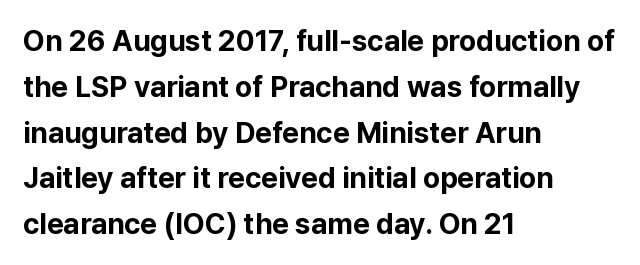
The image shows 29 px bold sans-serif type, upright; set left-aligned, normal line spacing (1.58x), normal letter spacing, not underlined; low stroke contrast and a medium x-height.
